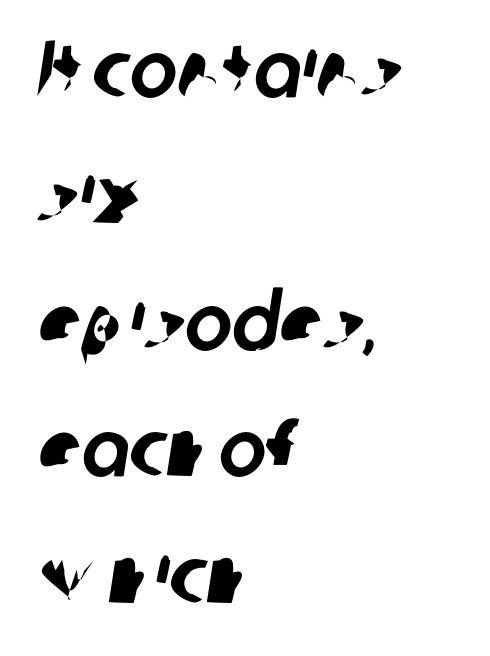
The image shows 80 px sans-serif type; set left-aligned, normal line spacing (1.58x), normal letter spacing, not underlined; low stroke contrast and a medium x-height.
